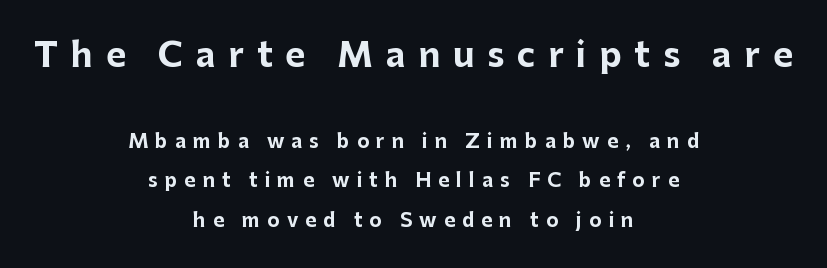
Q: Is the text bold? A: Yes.
Q: Is the text italic (slanted)? A: No, it is upright.
Q: Is the typeface a serif or a sans-serif typeface? A: Sans-serif.
Q: Is the text underlined? A: No.
Q: How is the paragraph aligned? A: Centered.
Q: Is the spacing between letters normal or unusually wide? A: Unusually wide.
Q: Is the spacing between lines tight, normal or loose? A: Loose.
Q: Which block of text is set in a larger size, the first (top) or the second (bottom)? A: The first (top) one.
Q: Width (condensed, normal, or wide)? A: Normal.
Q: Stroke contrast? A: Low.
Q: x-height? A: Medium.
Q: Monospaced? A: No.
